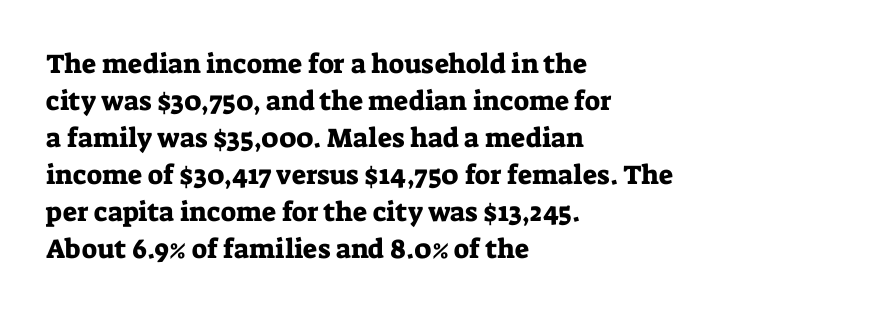
{"italic": "no", "underline": "no", "align": "left", "line_spacing": "normal", "line_spacing_ratio": 1.37, "letter_spacing": "normal", "letter_spacing_em": 0.0, "glyph_px": 27}
